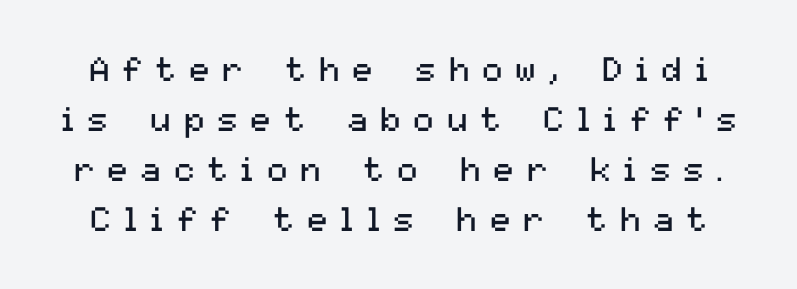
Q: Is the text bold? A: No.
Q: Is the text italic (slanted)? A: No, it is upright.
Q: Is the typeface a serif or a sans-serif typeface? A: Sans-serif.
Q: Is the text underlined? A: No.
Q: Is the spacing between letters normal or unusually wide? A: Unusually wide.
Q: Is the spacing between lines tight, normal or loose? A: Normal.
Q: Width (condensed, normal, or wide)? A: Normal.
Q: Stroke contrast? A: Medium.
Q: x-height? A: Medium.
Q: Monospaced? A: No.
